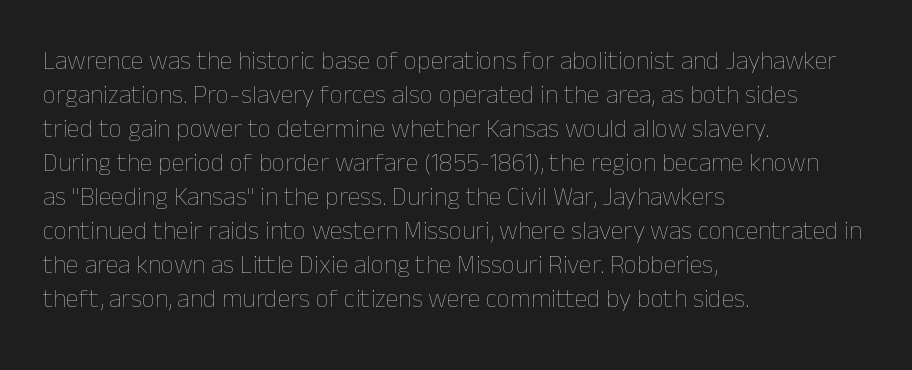
The image shows 26 px text type, upright; set left-aligned, normal line spacing (1.31x), normal letter spacing, not underlined.
